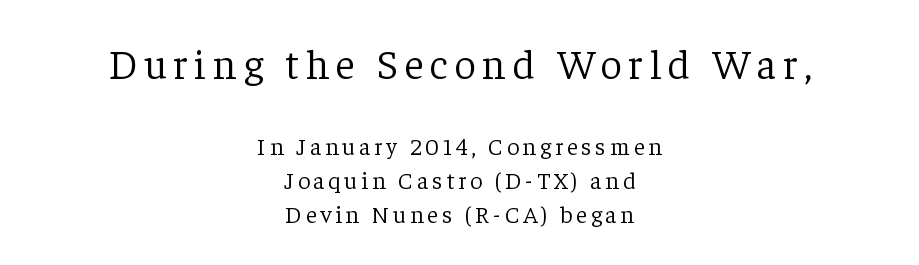
{"serif": "yes", "italic": "no", "bold": "no", "weight": "light", "width": "normal", "stroke_contrast": "low", "x_height": "medium", "monospaced": "no", "underline": "no", "align": "center", "line_spacing": "normal", "line_spacing_ratio": 1.43, "larger_block": "first", "size_ratio": 1.75, "glyph_px": 42}
